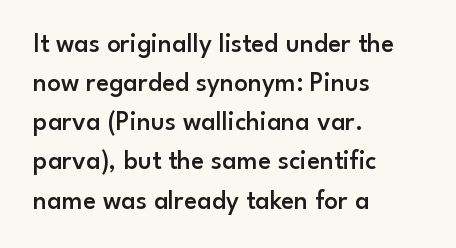
Q: Is the text bold? A: Semi-bold.
Q: Is the text italic (slanted)? A: No, it is upright.
Q: Is the text underlined? A: No.
Q: How is the paragraph aligned? A: Left-aligned.
Q: Is the spacing between letters normal or unusually wide? A: Normal.
Q: Is the spacing between lines tight, normal or loose? A: Normal.
